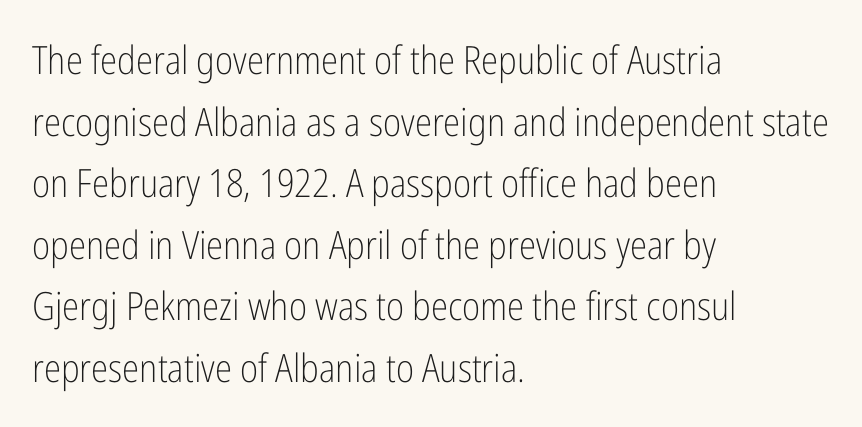
The image shows 39 px light, condensed sans-serif type, upright; set left-aligned, normal line spacing (1.58x), normal letter spacing, not underlined; low stroke contrast and a medium x-height.
